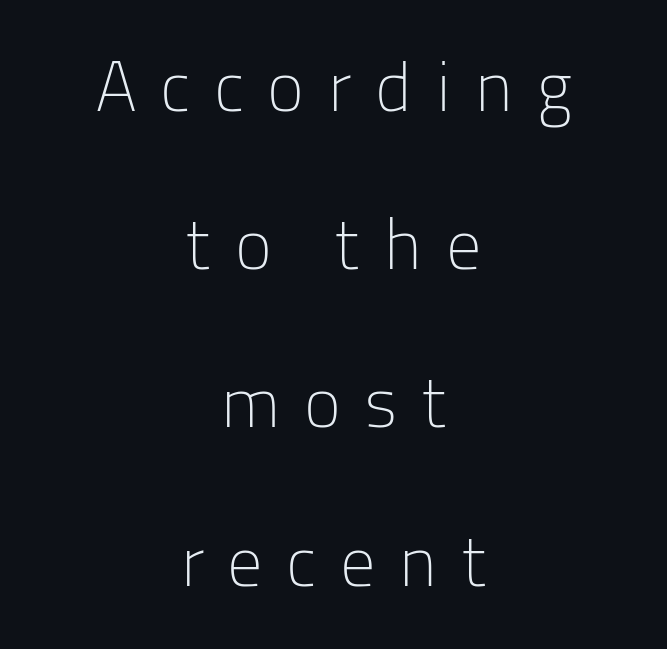
Stroke mass is kept to a normal reading level or below. You can tell from the bare stems that sans-serif type was used. In terms of leading, this rendering errs on the spacious side. The words here are not underlined. This rendering widens character spacing well past its baseline value.
